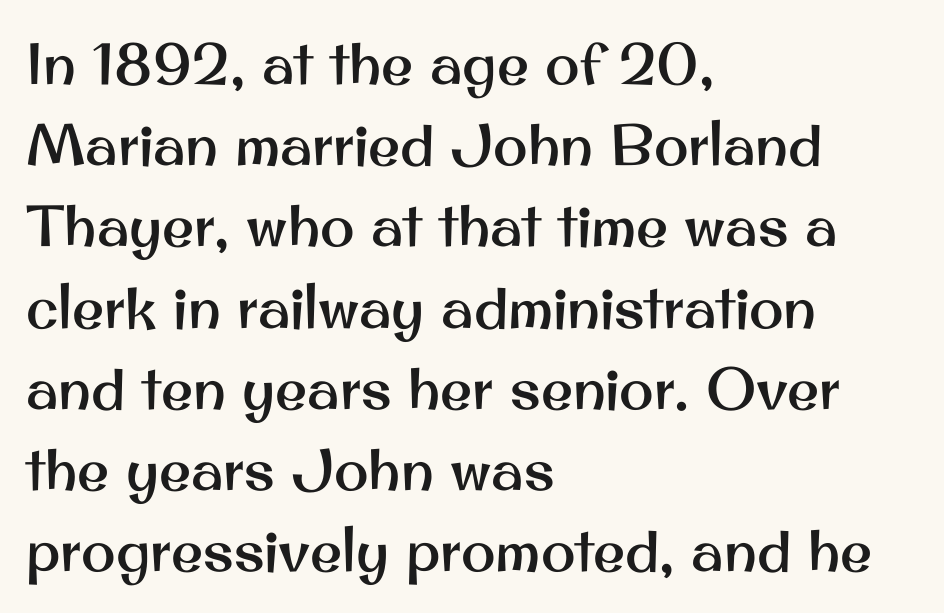
{"serif": "no", "italic": "no", "width": "normal", "stroke_contrast": "medium", "x_height": "small", "monospaced": "no", "underline": "no", "align": "left", "line_spacing": "normal", "line_spacing_ratio": 1.4, "letter_spacing": "normal", "letter_spacing_em": 0.0, "glyph_px": 58}
